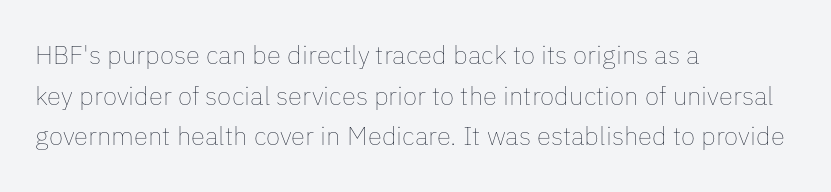
Q: Is the text bold? A: No.
Q: Is the text italic (slanted)? A: No, it is upright.
Q: Is the text underlined? A: No.
Q: How is the paragraph aligned? A: Left-aligned.
Q: Is the spacing between letters normal or unusually wide? A: Normal.
Q: Is the spacing between lines tight, normal or loose? A: Normal.
